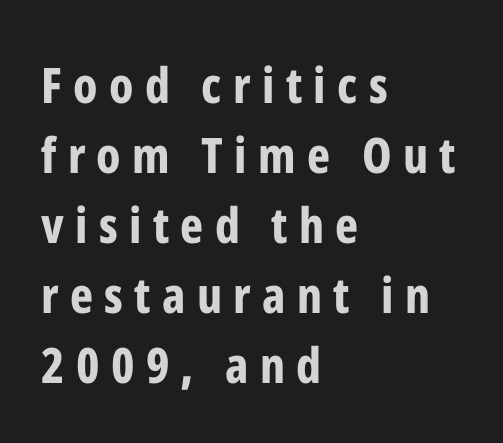
{"serif": "no", "italic": "no", "bold": "yes", "weight": "bold", "width": "condensed", "stroke_contrast": "low", "x_height": "medium", "monospaced": "no", "underline": "no", "align": "left", "line_spacing": "normal", "line_spacing_ratio": 1.43, "letter_spacing": "wide", "letter_spacing_em": 0.23, "glyph_px": 49}
